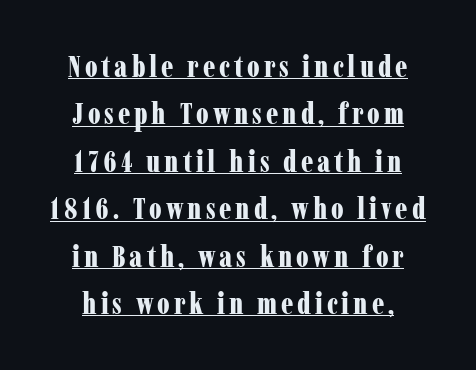
The block of text has a typical density, with ordinary space between rows. Unlike a clean sans, this face finishes its strokes with serifs. Every stem runs plumb, perpendicular to the baseline. Students, this is bold: see how much ink each stroke carries. These characters rest on top of a visible drawn line.
